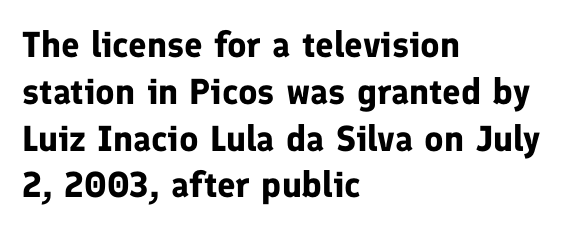
This sample uses plain, unmodified letter spacing. The paragraph shown leans on its left margin. The rendering shows plain stroke endings on the letterforms — a sans-serif design. Lines of text with bare space underneath. What weight is shown? A full bold with thick strokes. The rows are spaced the way most documents space them.
